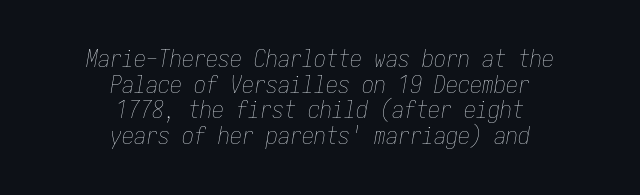
This sample trades vertical openness for compactness between lines. Any mark beneath the type? The region is blank. Reading down the block, each line starts at a different indent, mirrored at its end. Caption: standard tracking, unaltered. The strokes carry an ordinary text weight at most.
